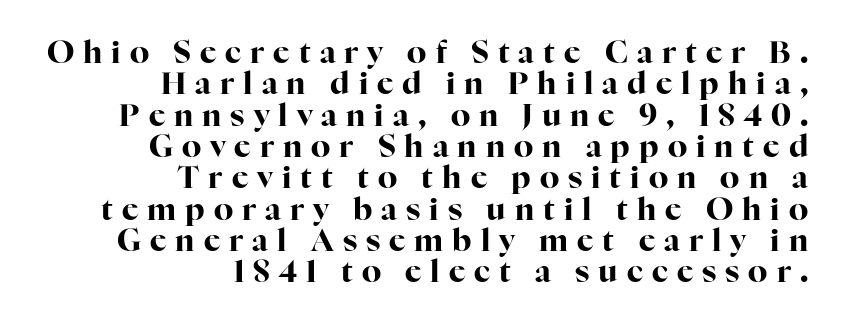
The image shows 31 px bold serif type, upright; set right-aligned, tight line spacing (1.01x), unusually wide letter spacing (+0.29 em), not underlined; high stroke contrast and a medium x-height.
